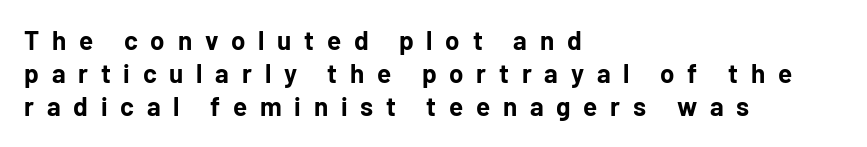
The image shows 26 px bold type, upright; set left-aligned, normal line spacing (1.27x), unusually wide letter spacing (+0.49 em), not underlined.
